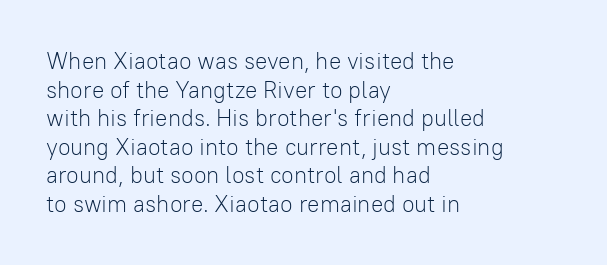
{"italic": "no", "bold": "no", "underline": "no", "align": "left", "line_spacing_ratio": 1.24, "letter_spacing": "normal", "letter_spacing_em": 0.0, "glyph_px": 23}
